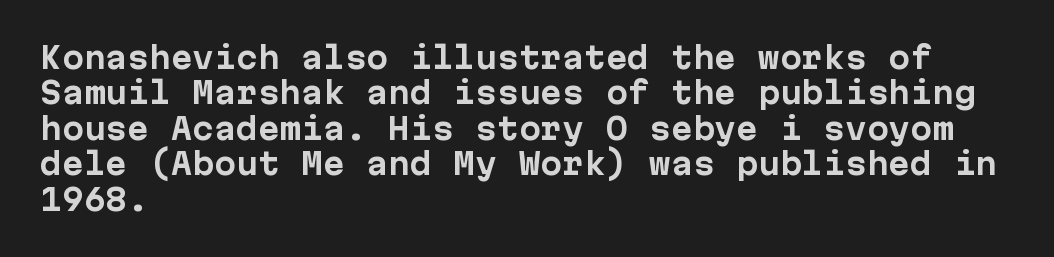
{"serif": "no", "italic": "no", "bold": "yes", "weight": "bold", "width": "normal", "stroke_contrast": "low", "x_height": "medium", "monospaced": "yes", "underline": "no", "align": "left", "line_spacing_ratio": 1.22, "letter_spacing": "normal", "letter_spacing_em": 0.0, "glyph_px": 29}
